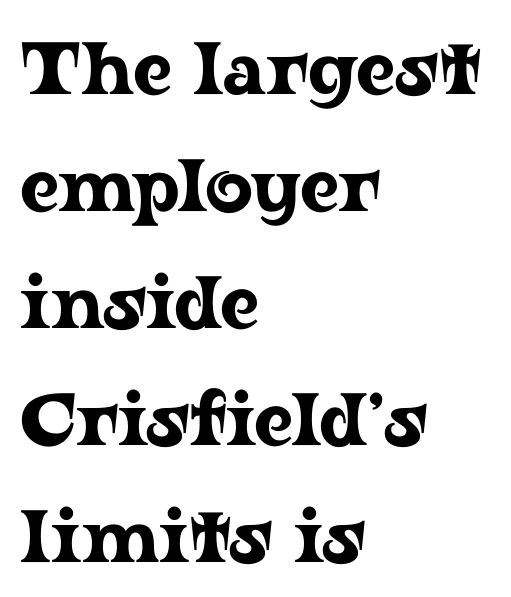
Glyph-to-glyph distance matches everyday printed text. The face used here is seriffed, in the tradition of book romans. The text block is weighted toward the left margin, trailing off unevenly rightward. The block of text has a typical density, with ordinary space between rows.
